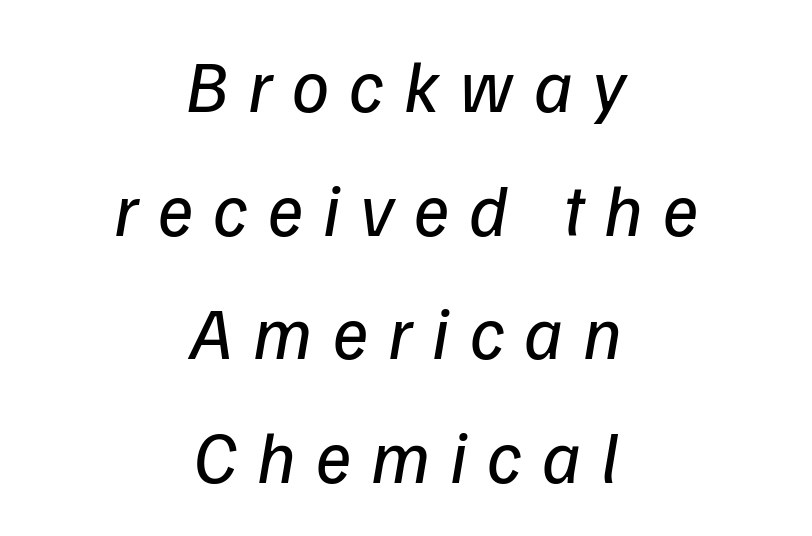
{"serif": "no", "bold": "no", "weight": "regular", "width": "normal", "stroke_contrast": "low", "x_height": "medium", "monospaced": "no", "underline": "no", "align": "center", "line_spacing": "normal", "line_spacing_ratio": 1.67, "letter_spacing": "wide", "letter_spacing_em": 0.27, "glyph_px": 74}
